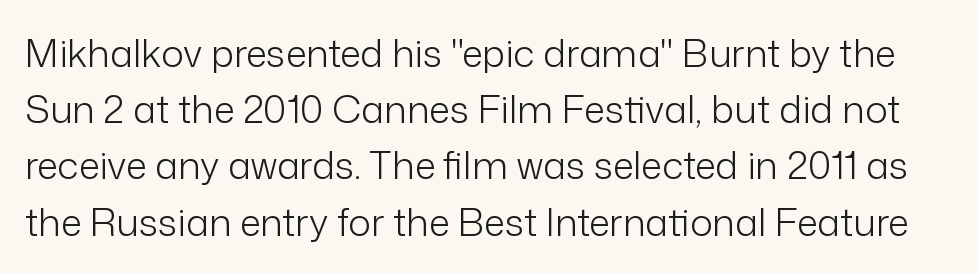
Q: Is the text bold? A: No.
Q: Is the text italic (slanted)? A: No, it is upright.
Q: Is the typeface a serif or a sans-serif typeface? A: Sans-serif.
Q: Is the text underlined? A: No.
Q: Is the spacing between letters normal or unusually wide? A: Normal.
Q: Is the spacing between lines tight, normal or loose? A: Normal.
Q: Width (condensed, normal, or wide)? A: Normal.
Q: Stroke contrast? A: Low.
Q: x-height? A: Medium.
Q: Monospaced? A: No.
